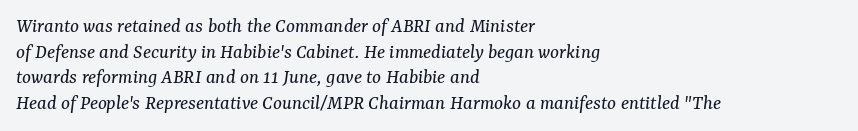
Q: Is the text bold? A: No.
Q: Is the text italic (slanted)? A: Yes, it leans right by about 7 degrees.
Q: Is the text underlined? A: No.
Q: How is the paragraph aligned? A: Left-aligned.
Q: Is the spacing between letters normal or unusually wide? A: Normal.
